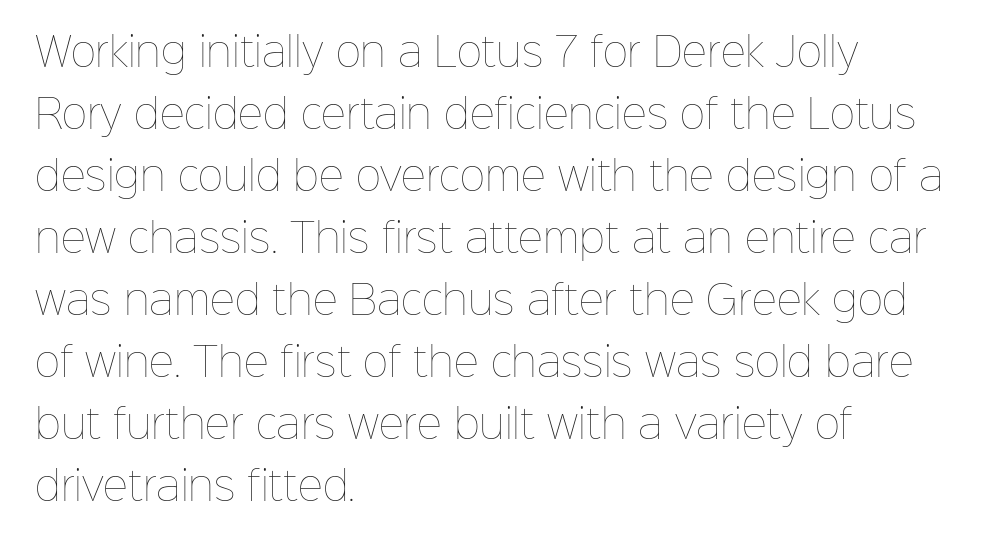
The image shows 39 px thin type, upright; set left-aligned, normal line spacing (1.59x), normal letter spacing, not underlined; low stroke contrast and a medium x-height.
